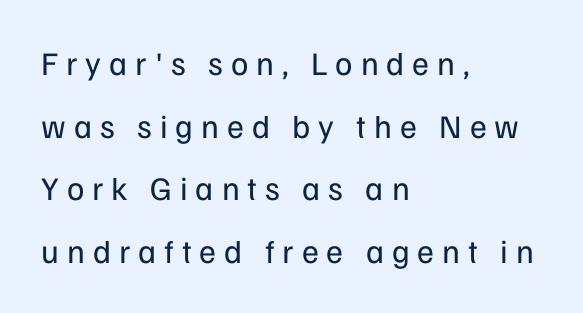
{"serif": "no", "italic": "no", "bold": "no", "weight": "regular", "width": "normal", "stroke_contrast": "low", "x_height": "medium", "monospaced": "no", "underline": "no", "align": "left", "line_spacing": "loose", "line_spacing_ratio": 1.9, "letter_spacing": "wide", "letter_spacing_em": 0.24, "glyph_px": 33}
